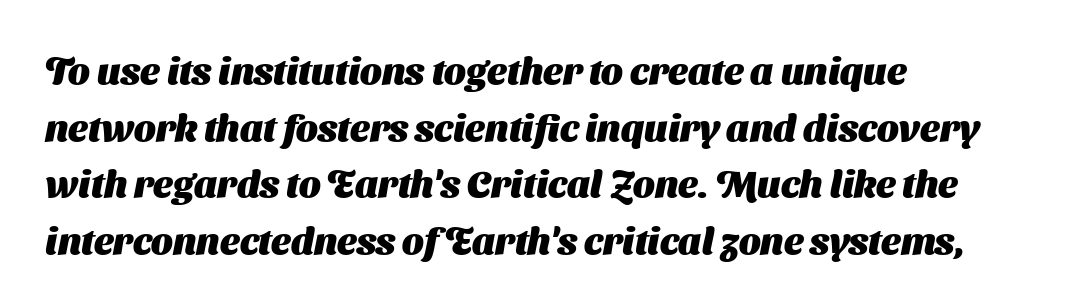
{"serif": "no", "bold": "yes", "weight": "heavy", "width": "normal", "stroke_contrast": "medium", "x_height": "medium", "monospaced": "no", "underline": "no", "align": "left", "line_spacing": "normal", "line_spacing_ratio": 1.49, "letter_spacing": "normal", "letter_spacing_em": 0.0, "glyph_px": 38}
